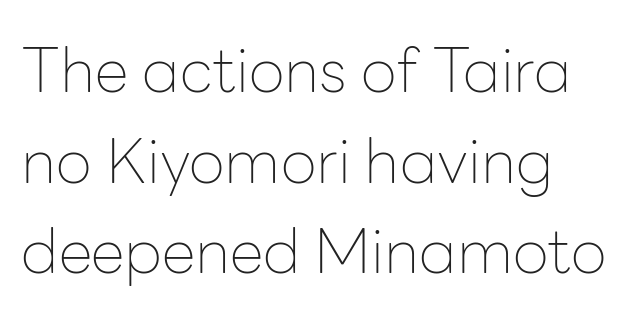
Weight: regular or lighter. The rendering uses natural spacing where letterforms have individual widths. Default kerning and tracking; the words read as compact shapes. Type without underlining. Nope, not italic — everything's standing straight.
